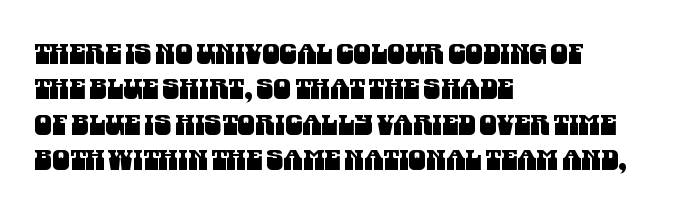
{"serif": "no", "width": "condensed", "stroke_contrast": "medium", "x_height": "large", "monospaced": "no", "underline": "no", "align": "left", "line_spacing": "normal", "line_spacing_ratio": 1.26, "letter_spacing": "normal", "letter_spacing_em": 0.0, "glyph_px": 28}
